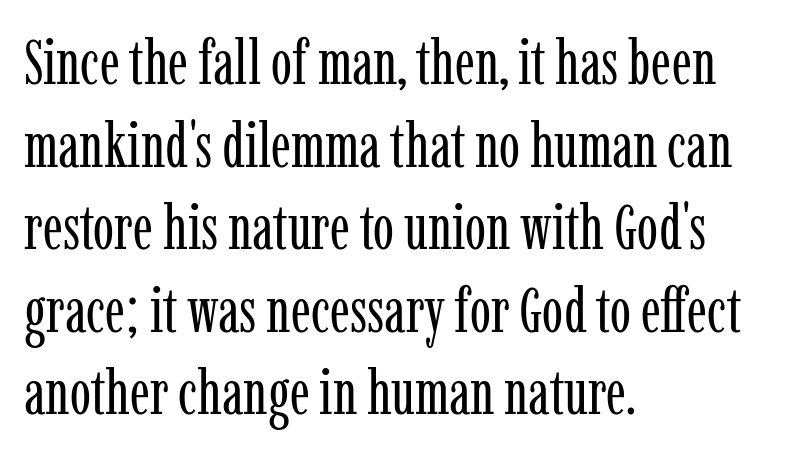
Heaviness? Minimal to ordinary, like unemphasized prose. This sample keeps an unexceptional amount of space between lines. These lines are composed in type with serifs. Each letter keeps its own natural width here, so spacing adapts to shape.
